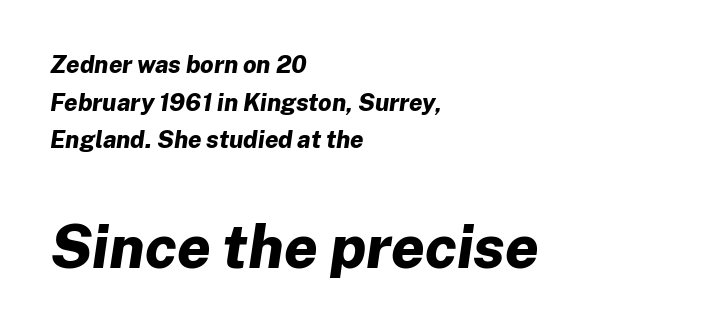
{"italic": "yes", "lean": "right", "slant_degrees": 8, "bold": "yes", "weight": "bold", "width": "normal", "stroke_contrast": "low", "x_height": "medium", "monospaced": "no", "underline": "no", "align": "left", "line_spacing": "normal", "line_spacing_ratio": 1.57, "letter_spacing": "normal", "letter_spacing_em": 0.0, "larger_block": "second", "size_ratio": 2.5, "glyph_px": 60}
